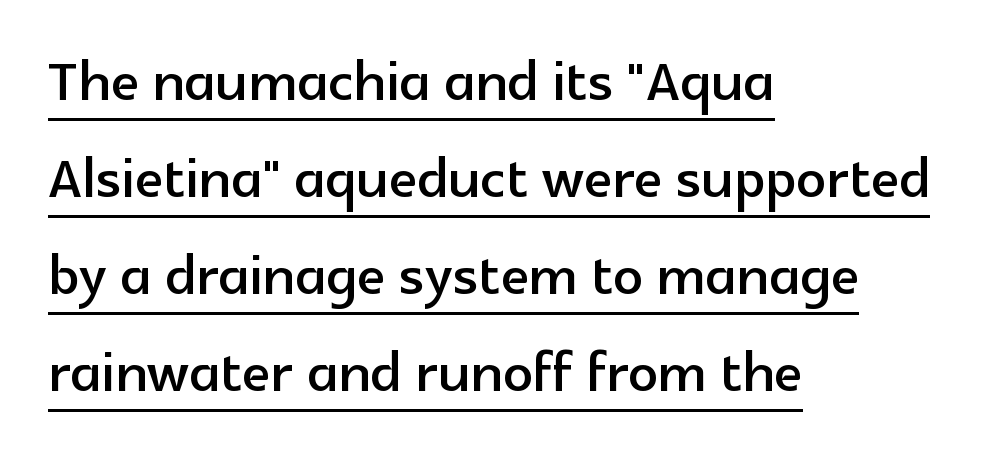
{"serif": "no", "italic": "no", "width": "normal", "x_height": "medium", "monospaced": "no", "underline": "yes", "align": "left", "line_spacing": "normal", "line_spacing_ratio": 1.31, "letter_spacing": "normal", "letter_spacing_em": 0.0, "glyph_px": 74}
